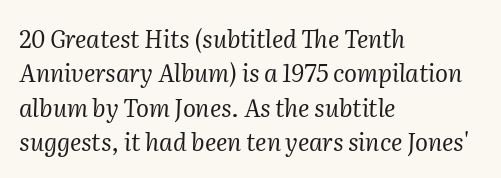
{"italic": "yes", "lean": "right", "slant_degrees": 2, "bold": "no", "underline": "no", "align": "left", "line_spacing": "normal", "line_spacing_ratio": 1.43, "letter_spacing": "normal", "letter_spacing_em": 0.0, "glyph_px": 24}
